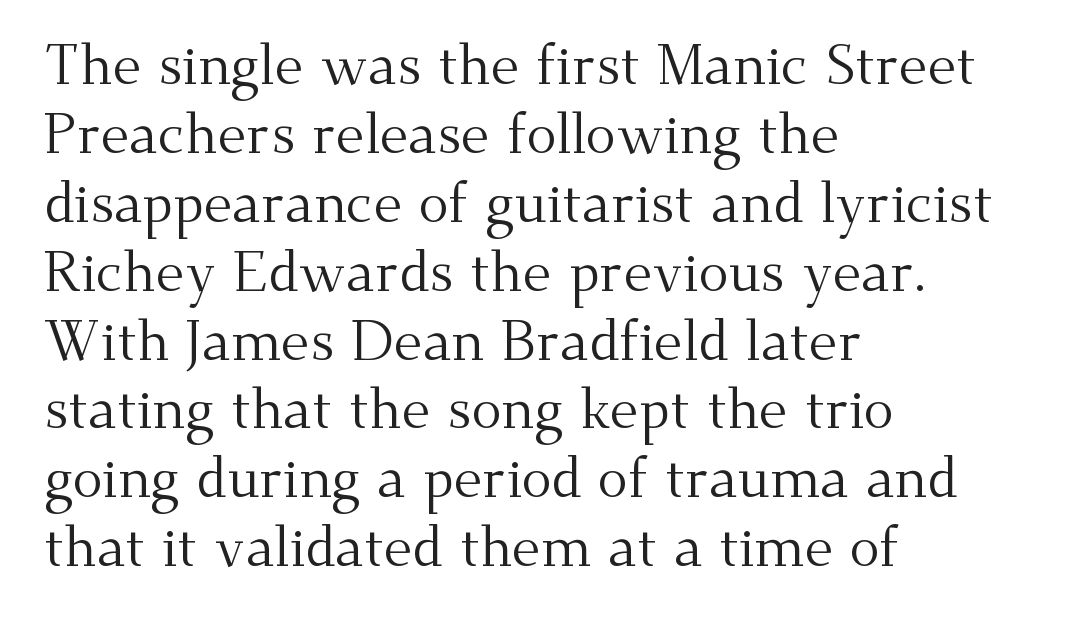
The ragged edge is on the right, which tells us the setting is flush left. Think of a printed novel: that variable character pitch is what you see here. The passage shown is not underscored anywhere. Inter-character spacing is left at the font's built-in metrics. Heaviness? Minimal to ordinary, like unemphasized prose.
